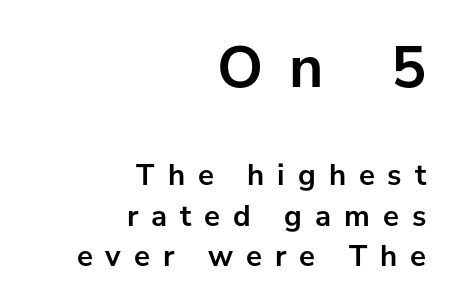
Do the characters align in a grid? No, the font is proportional. Display-style spreading of the glyphs; the letterfit is very open. The lines sit at an ordinary, default distance from one another. The rendering uses a bold face; every stroke is thick and dark. You can tell it's not italic because the verticals are truly vertical. The typeface chosen for these lines omits serifs.
